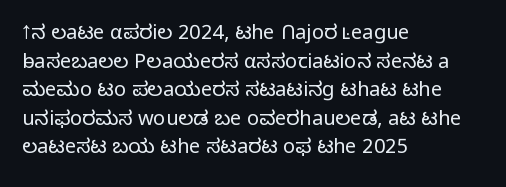
Q: Is the text bold? A: No.
Q: Is the text italic (slanted)? A: No, it is upright.
Q: Is the text underlined? A: No.
Q: How is the paragraph aligned? A: Left-aligned.
Q: Is the spacing between letters normal or unusually wide? A: Normal.
Q: Is the spacing between lines tight, normal or loose? A: Normal.
